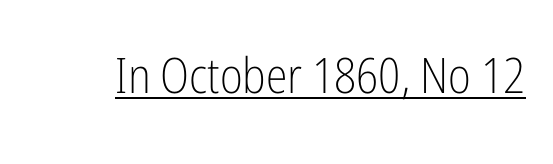
Q: Is the text bold? A: No.
Q: Is the text italic (slanted)? A: No, it is upright.
Q: Is the typeface a serif or a sans-serif typeface? A: Sans-serif.
Q: Is the text underlined? A: Yes.
Q: Is the spacing between letters normal or unusually wide? A: Normal.
Q: Width (condensed, normal, or wide)? A: Condensed.
Q: Stroke contrast? A: Low.
Q: x-height? A: Medium.
Q: Monospaced? A: No.
